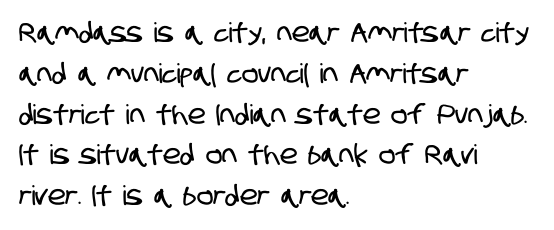
These lines sit exactly where default settings would place them. The baseline area is clear. Tracking here is standard; glyphs follow each other at the usual distance. Typeset ragged right — the left edge is the straight one.
